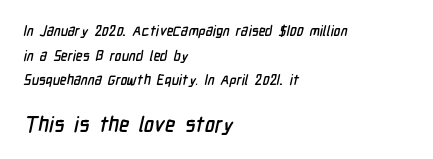
The image shows 21 px text type; set left-aligned, line spacing 1.76x, normal letter spacing, not underlined; the second (bottom) block is 1.5x larger.
